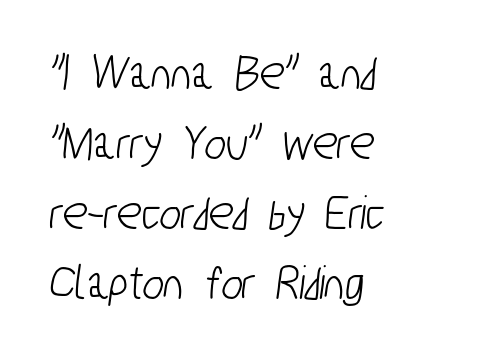
Q: Is the typeface a serif or a sans-serif typeface? A: Sans-serif.
Q: Is the text underlined? A: No.
Q: How is the paragraph aligned? A: Left-aligned.
Q: Is the spacing between letters normal or unusually wide? A: Normal.
Q: Is the spacing between lines tight, normal or loose? A: Normal.
Q: Width (condensed, normal, or wide)? A: Condensed.
Q: Stroke contrast? A: Low.
Q: x-height? A: Medium.
Q: Monospaced? A: No.
